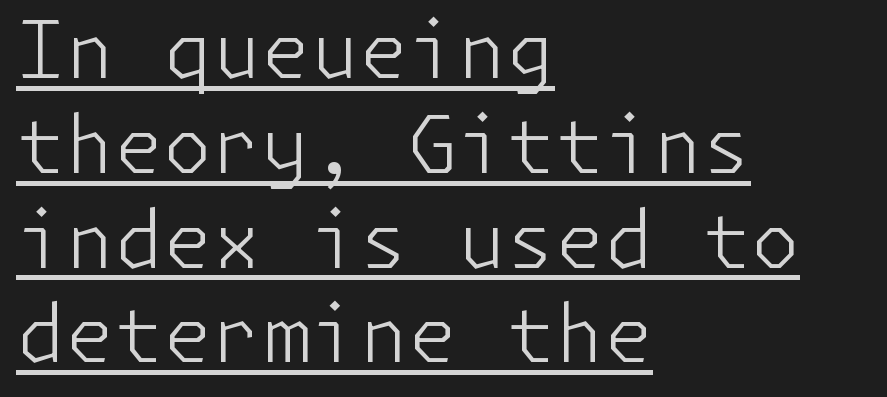
The rendering shows plain stroke endings on the letterforms — a sans-serif design. Does the copy run flush right? No — it runs flush left. The face looks like a standard text weight, possibly lighter. The words here are underlined. Italic? Not at all — the glyphs are vertical.
